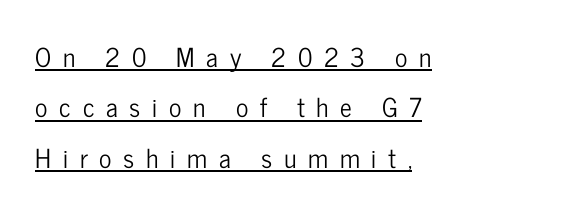
{"italic": "no", "underline": "yes", "align": "left", "line_spacing": "loose", "line_spacing_ratio": 1.94, "letter_spacing": "wide", "letter_spacing_em": 0.45, "glyph_px": 26}
